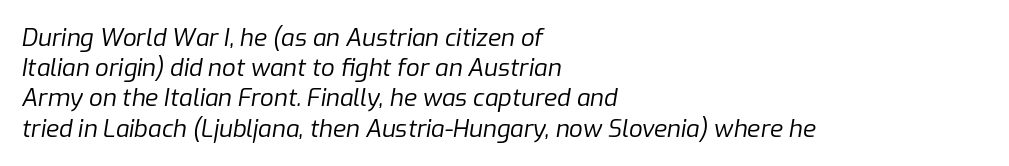
The image shows 24 px text type, italic (leaning right); set left-aligned, normal line spacing (1.26x), normal letter spacing, not underlined.
